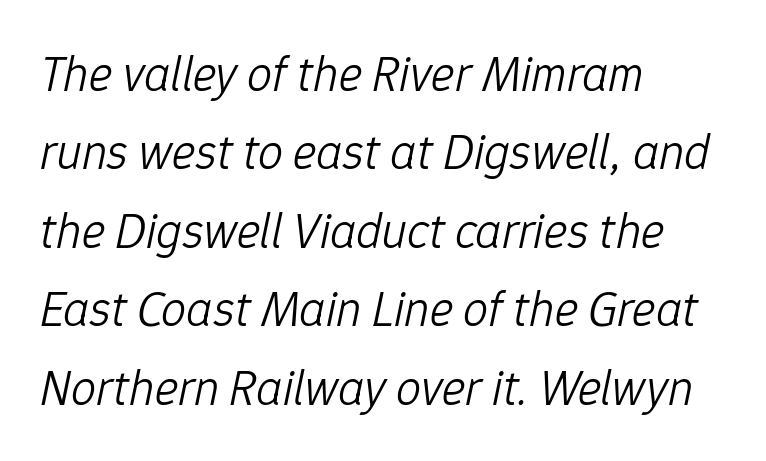
{"italic": "yes", "lean": "right", "slant_degrees": 12, "bold": "no", "weight": "light", "width": "normal", "stroke_contrast": "low", "x_height": "medium", "monospaced": "no", "underline": "no", "align": "left", "line_spacing": "normal", "line_spacing_ratio": 1.57, "letter_spacing": "normal", "letter_spacing_em": 0.0, "glyph_px": 50}
